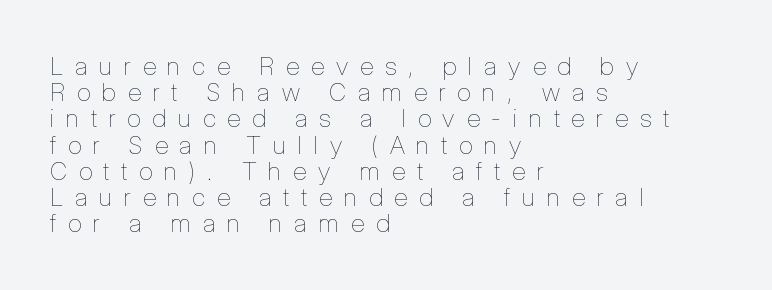
The image shows 25 px text type, upright; set left-aligned, tight line spacing (1.05x), unusually wide letter spacing (+0.48 em), not underlined.
